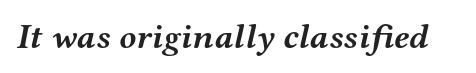
Q: Is the text bold? A: Yes.
Q: Is the text italic (slanted)? A: Yes, it leans right by about 12 degrees.
Q: Is the typeface a serif or a sans-serif typeface? A: Serif.
Q: Is the text underlined? A: No.
Q: Is the spacing between letters normal or unusually wide? A: Normal.
Q: Width (condensed, normal, or wide)? A: Wide.
Q: Stroke contrast? A: Medium.
Q: x-height? A: Medium.
Q: Monospaced? A: No.
